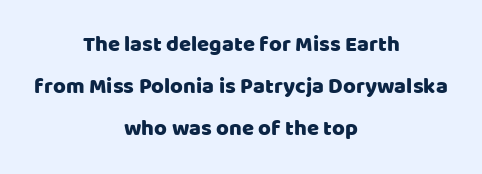
{"italic": "no", "underline": "no", "align": "center", "line_spacing": "loose", "line_spacing_ratio": 1.9, "letter_spacing": "normal", "letter_spacing_em": 0.0, "glyph_px": 22}
